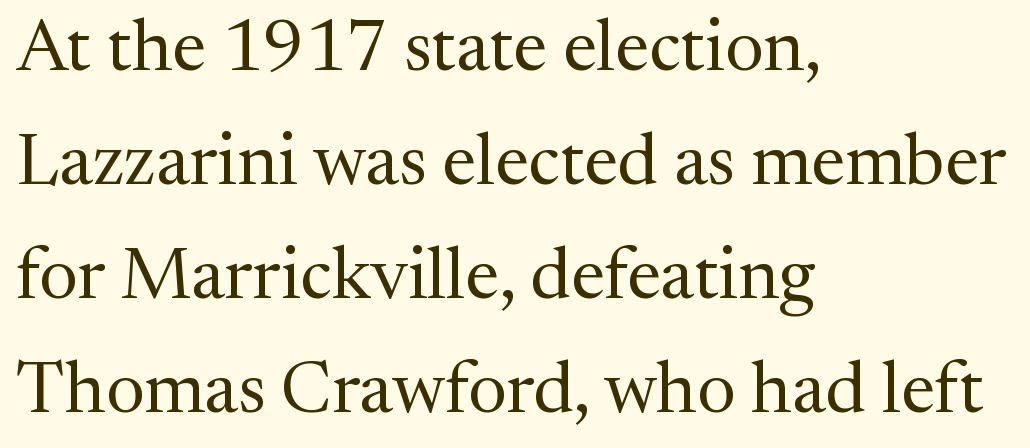
Q: Is the text bold? A: No.
Q: Is the text italic (slanted)? A: No, it is upright.
Q: Is the typeface a serif or a sans-serif typeface? A: Serif.
Q: Is the text underlined? A: No.
Q: How is the paragraph aligned? A: Left-aligned.
Q: Is the spacing between letters normal or unusually wide? A: Normal.
Q: Is the spacing between lines tight, normal or loose? A: Normal.
Q: Width (condensed, normal, or wide)? A: Normal.
Q: Stroke contrast? A: Medium.
Q: x-height? A: Medium.
Q: Monospaced? A: No.
